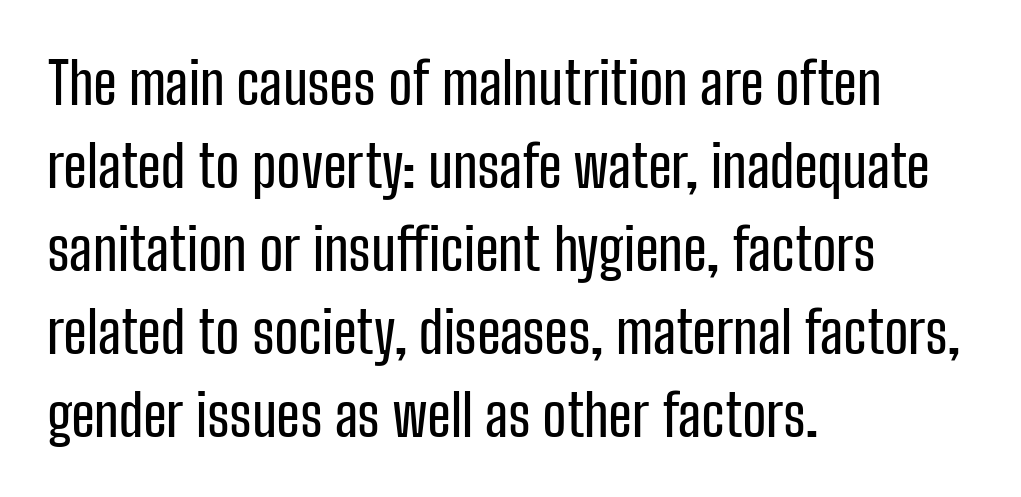
{"serif": "no", "italic": "no", "width": "condensed", "stroke_contrast": "low", "x_height": "medium", "monospaced": "no", "underline": "no", "align": "left", "line_spacing": "normal", "line_spacing_ratio": 1.43, "letter_spacing": "normal", "letter_spacing_em": 0.0, "glyph_px": 58}
